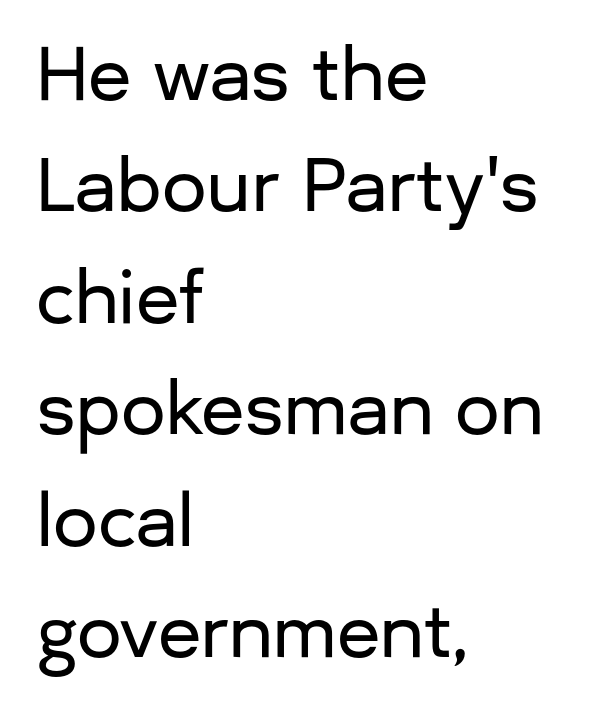
The image shows 71 px sans-serif type, upright; set left-aligned, normal line spacing (1.57x), normal letter spacing, not underlined; low stroke contrast and a medium x-height.
